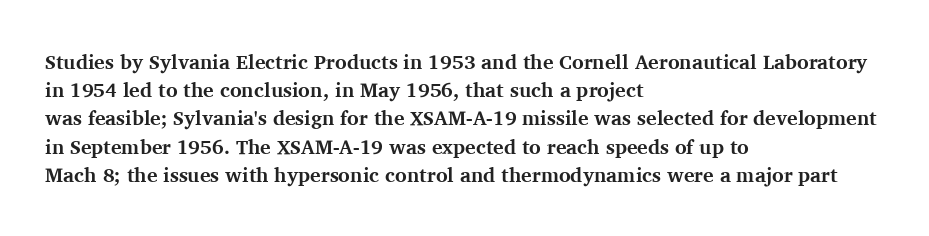
Q: Is the text bold? A: Yes.
Q: Is the text italic (slanted)? A: No, it is upright.
Q: Is the text underlined? A: No.
Q: How is the paragraph aligned? A: Left-aligned.
Q: Is the spacing between letters normal or unusually wide? A: Normal.
Q: Is the spacing between lines tight, normal or loose? A: Normal.
